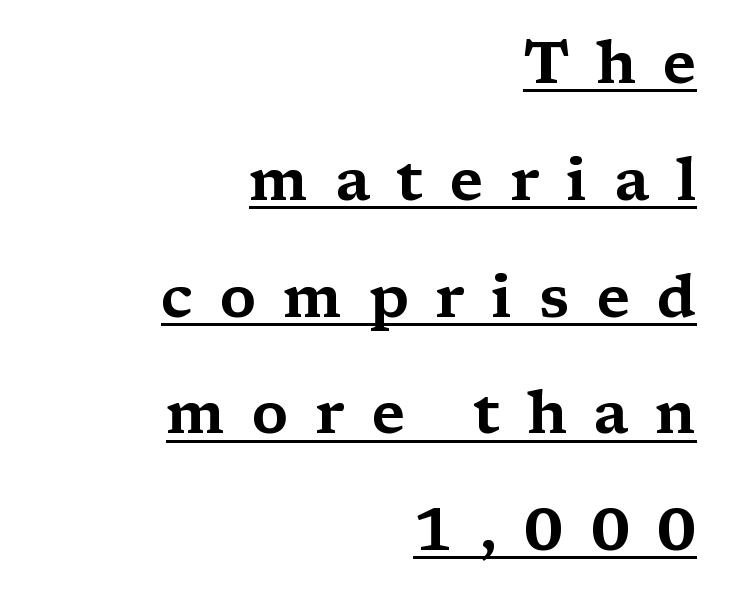
The image shows 59 px wide serif type, upright; set right-aligned, loose line spacing (1.98x), unusually wide letter spacing (+0.45 em), underlined; medium stroke contrast and a medium x-height.
